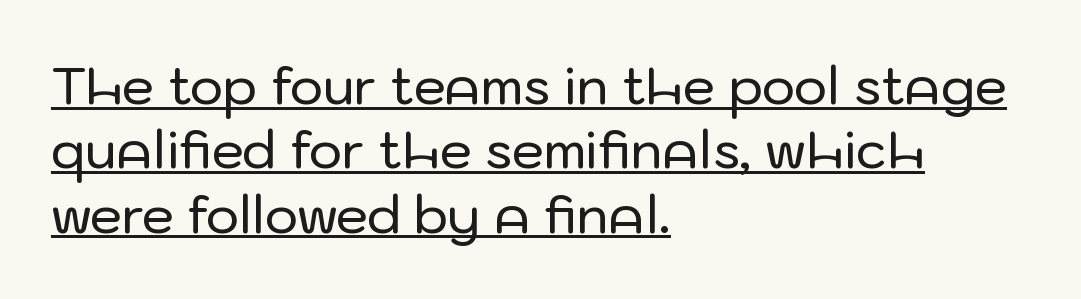
This is sans-serif lettering, the kind often seen on screens and signage. Tracking here is standard; glyphs follow each other at the usual distance. A typesetter would mark this as roman, not italic. One glance says typical: line gaps are just what's usual. Short and long lines alike share a common starting point at left. Has an underline been added? It has.
